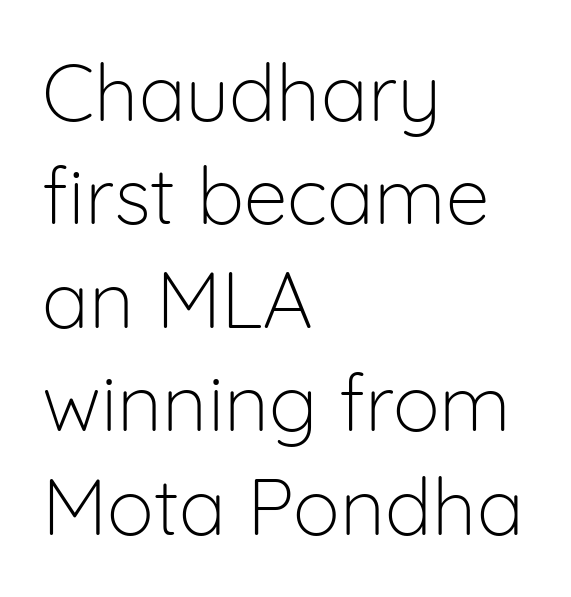
Reading down the block, your eye returns to a fixed left position each line. The lettering stays uniformly vertical, giving the passage a roman look. Varying glyph widths throughout — classic text-font behaviour. This sample uses a sans-serif face. The space beneath each line is pristine and unruled.
